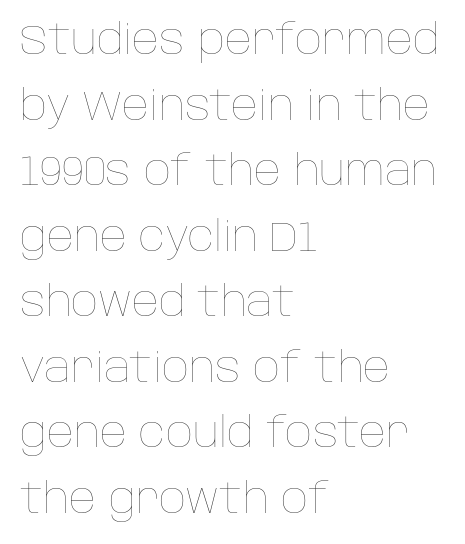
The image shows 42 px thin type, upright; set left-aligned, normal line spacing (1.56x), normal letter spacing, not underlined; low stroke contrast and a large x-height.
